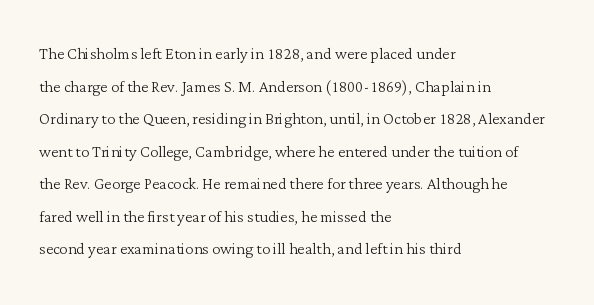
The image shows 21 px text type, upright; set left-aligned, normal line spacing (1.55x), normal letter spacing, not underlined.
